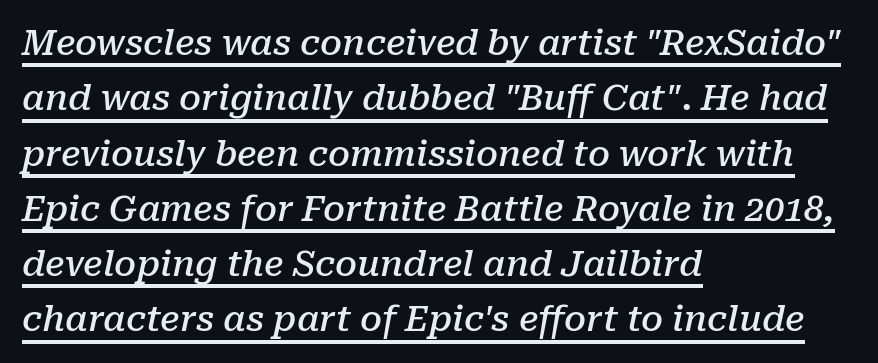
The image shows 35 px semibold serif type, italic (leaning right); set left-aligned, normal line spacing (1.58x), normal letter spacing, underlined; low stroke contrast and a medium x-height.
